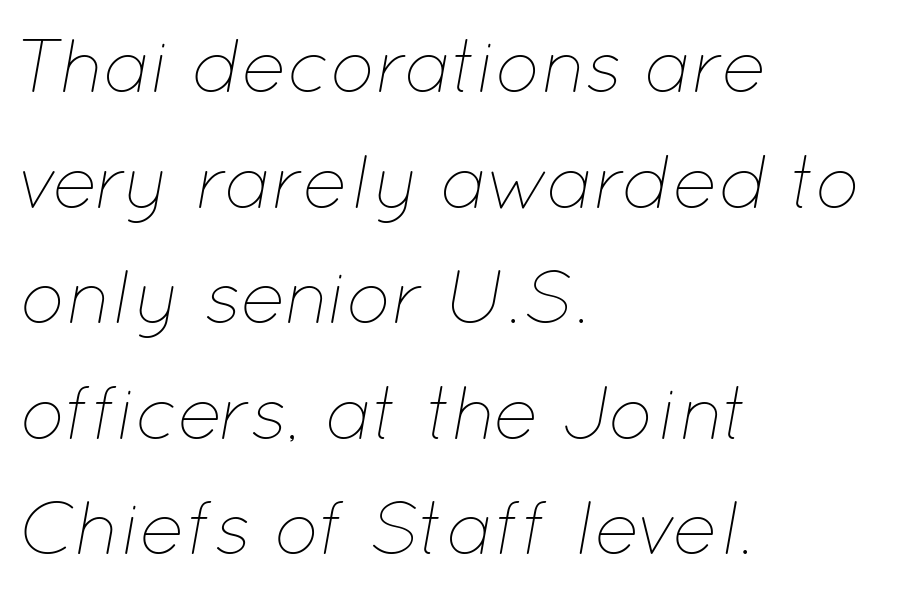
{"italic": "yes", "lean": "right", "slant_degrees": 12, "bold": "no", "weight": "thin", "width": "normal", "stroke_contrast": "low", "x_height": "medium", "monospaced": "no", "underline": "no", "align": "left", "line_spacing": "normal", "line_spacing_ratio": 1.52, "letter_spacing": "normal", "letter_spacing_em": 0.0, "glyph_px": 76}
